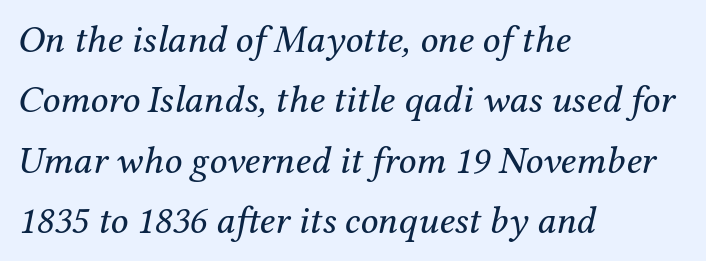
Think of a printed novel: that variable character pitch is what you see here. Short and long lines alike share a common starting point at left. Here the glyphs are tracked normally, forming tight word shapes. These lines were composed using italics.
